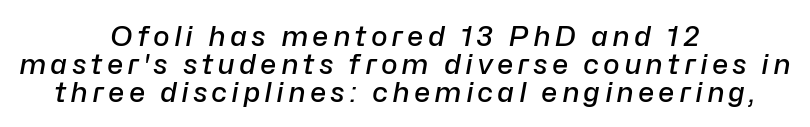
{"italic": "yes", "lean": "right", "slant_degrees": 10, "bold": "semi", "weight": "semibold", "width": "normal", "stroke_contrast": "low", "x_height": "medium", "monospaced": "no", "underline": "no", "align": "center", "line_spacing": "tight", "line_spacing_ratio": 1.0, "glyph_px": 28}
